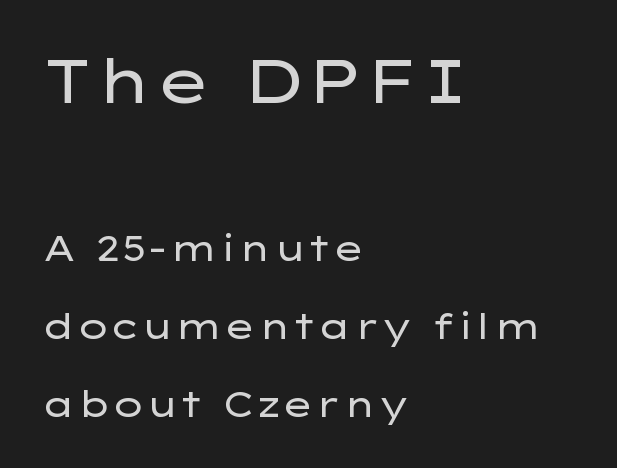
Vertical stems look standard width or narrower in stroke. The lines in this sample share a left origin and differ only in where they stop. Between one letter and the next there's only the usual sliver of space. Serifs: no, the terminals of the letterforms are clean.
